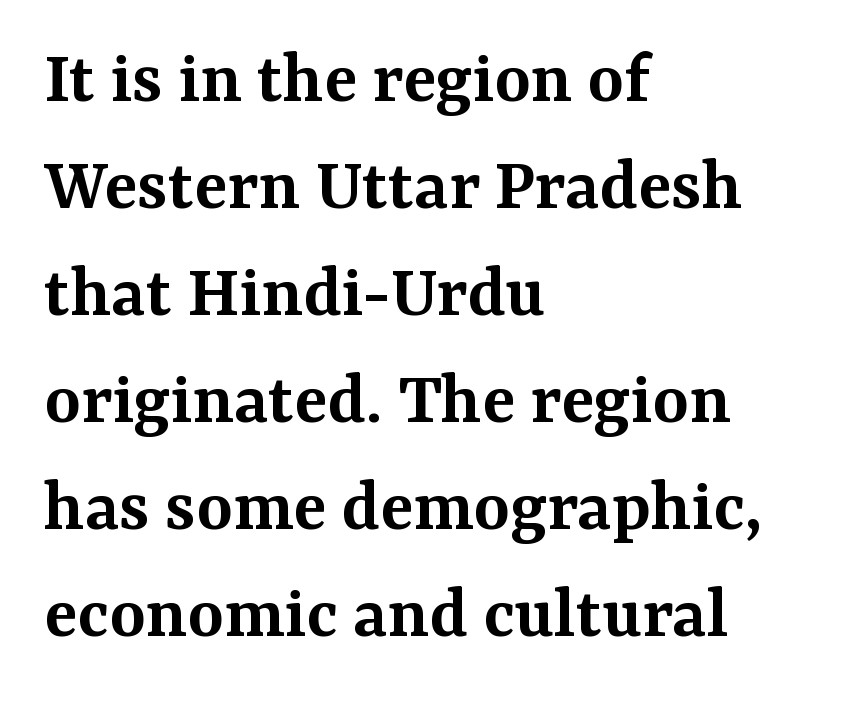
A typesetter would call this proportional, since set widths differ per character. Observe the serifs anchoring each vertical stroke in this sample. A typesetter would mark this as roman, not italic. Here the glyphs are tracked normally, forming tight word shapes. Glance below the letters and you will spot only blank space. Each new line begins a customary step beneath the previous one.
